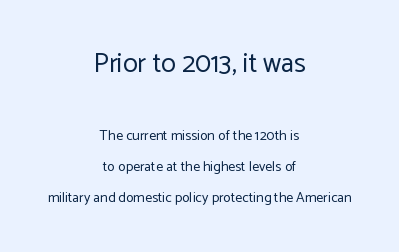
Designer's note — italics off, roman on. If you folded the block vertically in half, each line would mirror itself in length. Heaviness? Minimal to ordinary, like unemphasized prose. The line-height multiplier appears high, well above default. Lines of text with bare space underneath.
